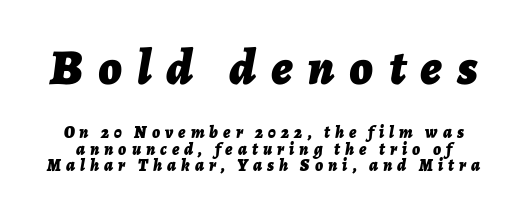
The image shows 50 px bold type, italic (leaning right); set tight line spacing (0.95x), unusually wide letter spacing (+0.3 em), not underlined; the first (top) block is 2.94x larger; low stroke contrast and a medium x-height.
